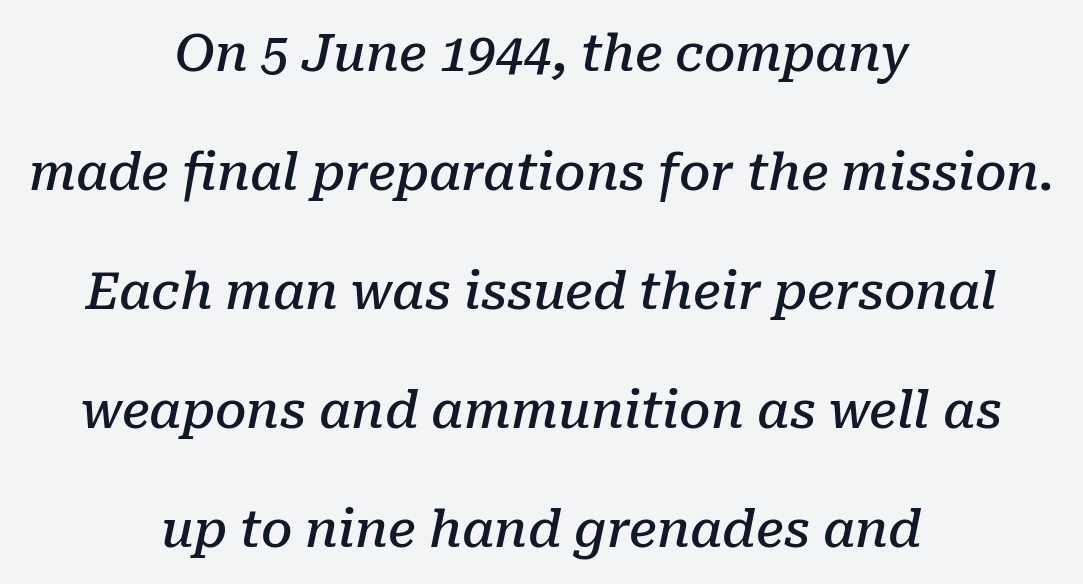
{"serif": "yes", "italic": "yes", "lean": "right", "slant_degrees": 10, "bold": "semi", "weight": "semibold", "width": "normal", "stroke_contrast": "low", "x_height": "medium", "monospaced": "no", "underline": "no", "align": "center", "line_spacing": "loose", "line_spacing_ratio": 2.38, "letter_spacing": "normal", "letter_spacing_em": 0.0, "glyph_px": 50}
